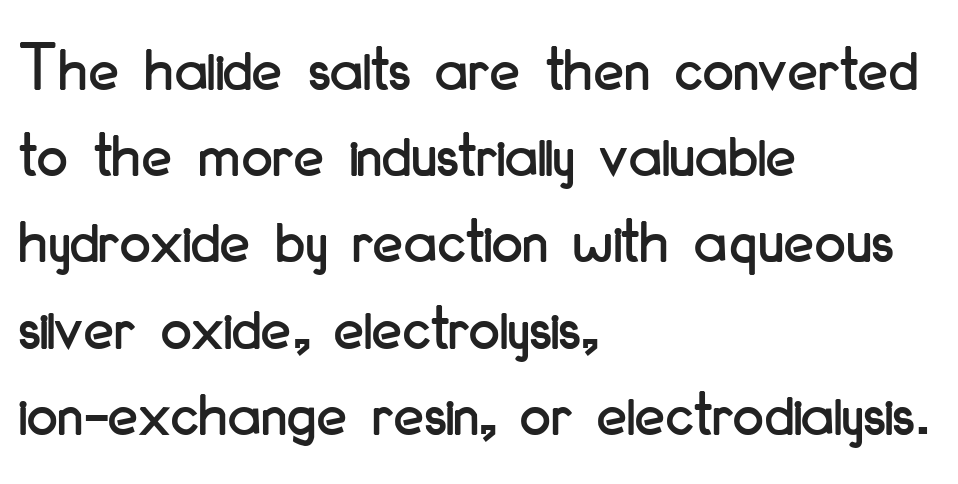
{"serif": "no", "italic": "no", "width": "condensed", "stroke_contrast": "low", "x_height": "small", "monospaced": "no", "underline": "no", "align": "left", "line_spacing": "normal", "line_spacing_ratio": 1.25, "letter_spacing": "normal", "letter_spacing_em": 0.0, "glyph_px": 69}
